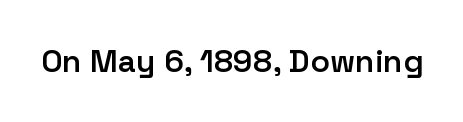
The image shows 32 px semibold sans-serif type, upright; set normal letter spacing, not underlined; low stroke contrast and a medium x-height.
